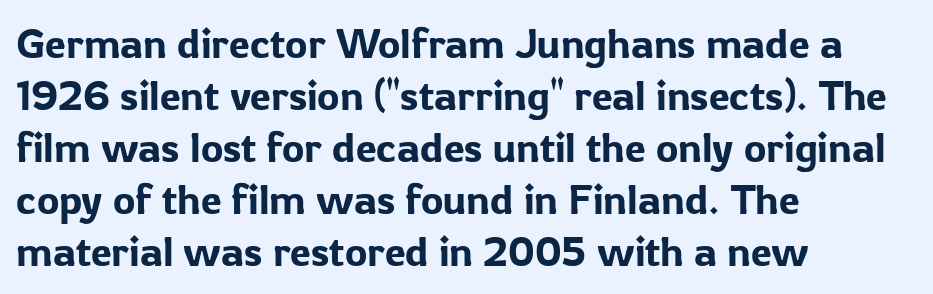
Nope, no serifs anywhere on these letters. Do the letters lean? They stand straight. The face used here is proportionally spaced, like ordinary book or web type. Words float on clear page, feet unadorned. Compared with a centered layout, this one pins lines to the left instead.
